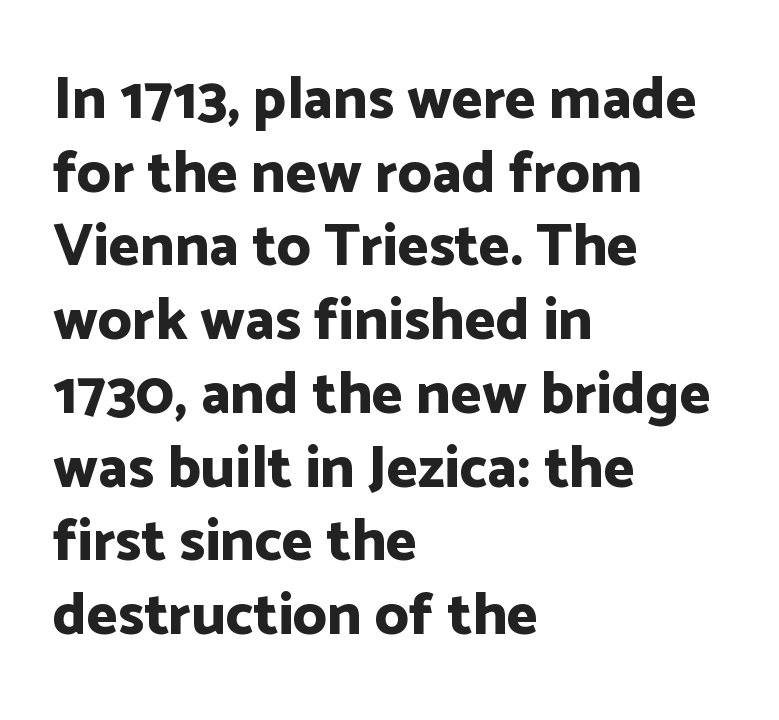
The image shows 59 px bold sans-serif type, upright; set left-aligned, normal line spacing (1.25x), normal letter spacing, not underlined; low stroke contrast and a medium x-height.
